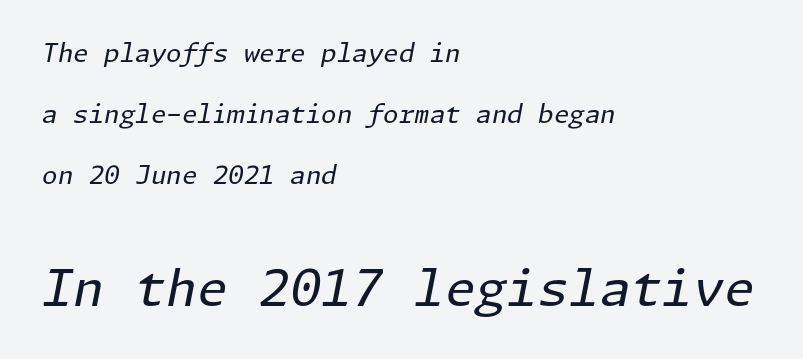
Observe the lean: these are italic letterforms. No heavy texture on the line: the type isn't bold. The type is set solid horizontally, with unmodified tracking. Rows of type keep a wide berth in the vertical direction. The typesetter chose a ragged-right arrangement here. Here the second block reads like a headline and the first like body copy.
